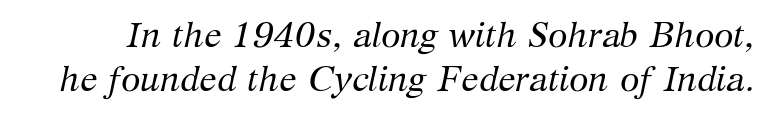
Q: Is the text bold? A: No.
Q: Is the text italic (slanted)? A: Yes, it leans right by about 12 degrees.
Q: Is the typeface a serif or a sans-serif typeface? A: Serif.
Q: Is the text underlined? A: No.
Q: Is the spacing between letters normal or unusually wide? A: Normal.
Q: Is the spacing between lines tight, normal or loose? A: Normal.
Q: Width (condensed, normal, or wide)? A: Normal.
Q: Stroke contrast? A: Medium.
Q: x-height? A: Medium.
Q: Monospaced? A: No.
